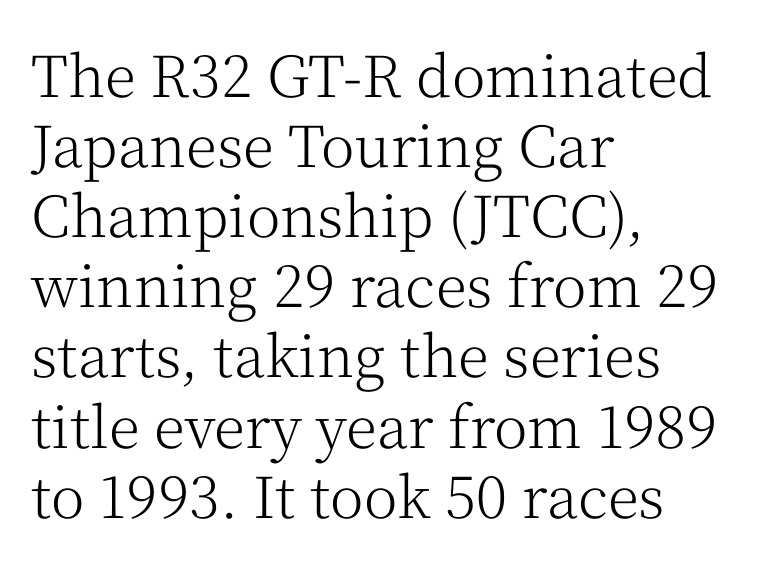
{"serif": "yes", "italic": "no", "bold": "no", "weight": "light", "width": "normal", "stroke_contrast": "medium", "x_height": "medium", "monospaced": "no", "underline": "no", "align": "left", "line_spacing_ratio": 1.23, "letter_spacing": "normal", "letter_spacing_em": 0.0, "glyph_px": 57}
